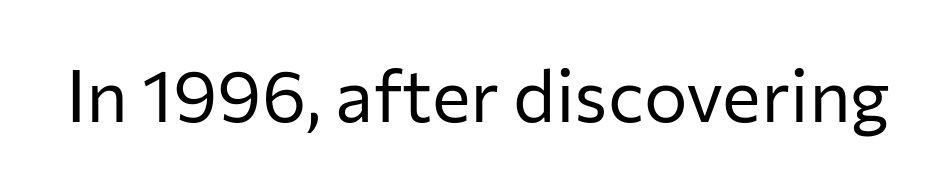
{"serif": "no", "italic": "no", "bold": "no", "weight": "regular", "width": "normal", "stroke_contrast": "low", "x_height": "medium", "monospaced": "no", "underline": "no", "letter_spacing": "normal", "letter_spacing_em": 0.0, "glyph_px": 73}
